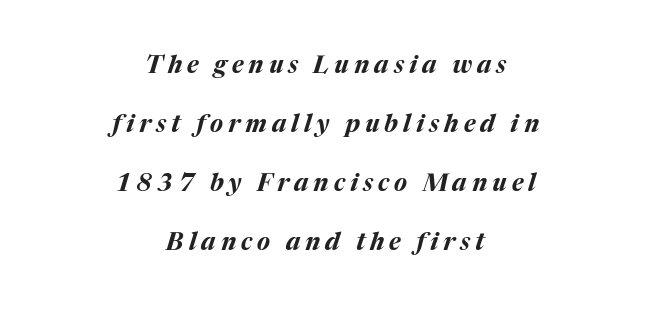
Q: Is the text bold? A: Yes.
Q: Is the text italic (slanted)? A: Yes, it leans right by about 17 degrees.
Q: Is the text underlined? A: No.
Q: How is the paragraph aligned? A: Centered.
Q: Is the spacing between letters normal or unusually wide? A: Unusually wide.
Q: Is the spacing between lines tight, normal or loose? A: Loose.
